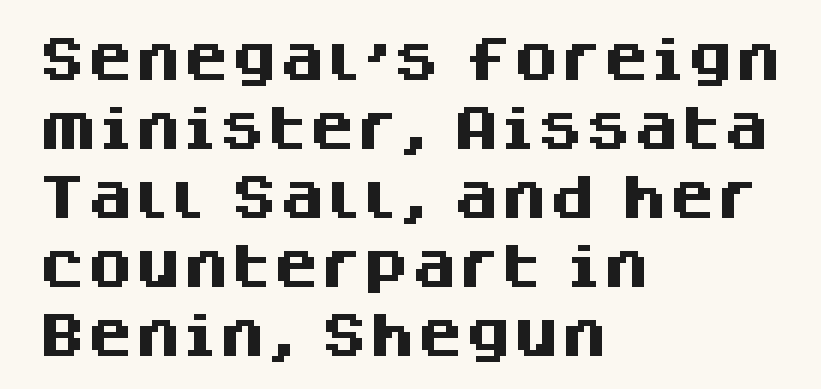
The image shows 48 px heavy sans-serif type, upright; set left-aligned, normal line spacing (1.44x), normal letter spacing, not underlined; medium stroke contrast and a large x-height.
